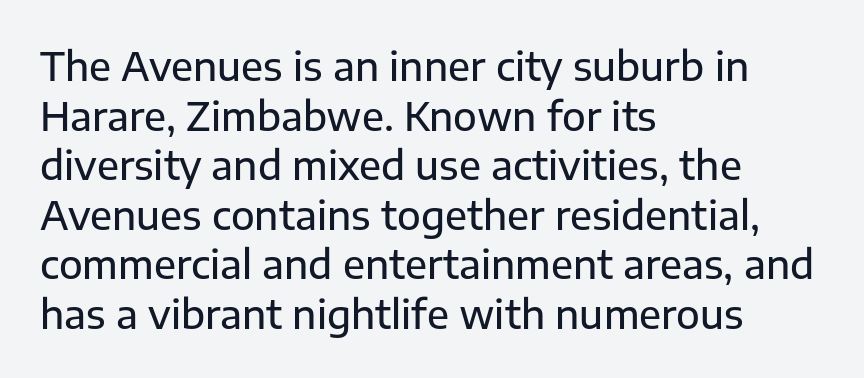
Lines of text with bare space underneath. A roman cut, with each character standing at attention. This block has exactly the height ordinary leading produces. The compositor pushed each line to the left boundary. Default kerning and tracking; the words read as compact shapes.
